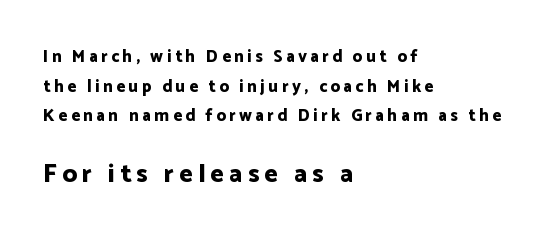
All the whitespace from short lines collects on the right. Visually, the bottom section dominates because its glyphs are scaled up. The passage shown is emphatically bold. Bare-footed words on every line.
